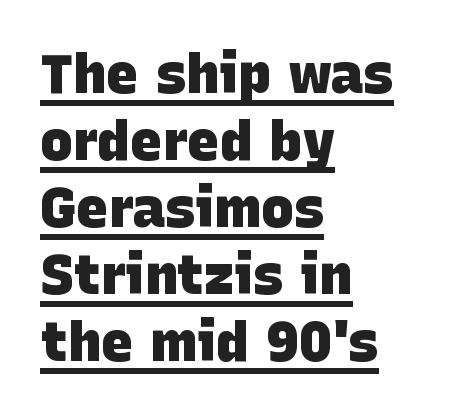
The image shows 55 px heavy sans-serif type; set left-aligned, line spacing 1.22x, normal letter spacing, underlined; low stroke contrast and a large x-height.
